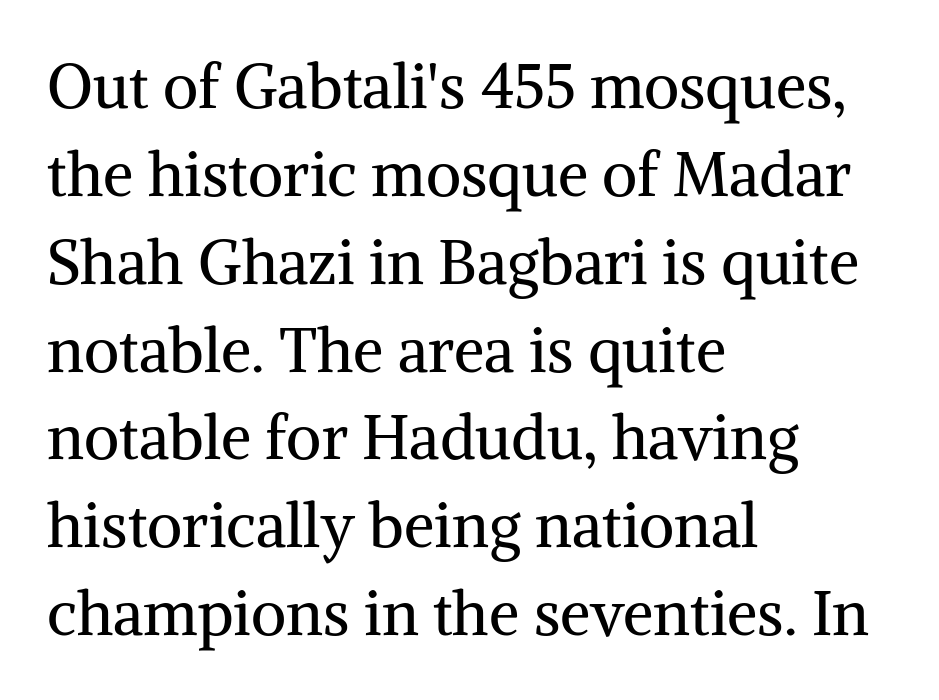
Q: Is the text bold? A: No.
Q: Is the text italic (slanted)? A: No, it is upright.
Q: Is the typeface a serif or a sans-serif typeface? A: Serif.
Q: Is the text underlined? A: No.
Q: How is the paragraph aligned? A: Left-aligned.
Q: Is the spacing between letters normal or unusually wide? A: Normal.
Q: Is the spacing between lines tight, normal or loose? A: Normal.
Q: Width (condensed, normal, or wide)? A: Normal.
Q: Stroke contrast? A: Medium.
Q: x-height? A: Medium.
Q: Monospaced? A: No.
